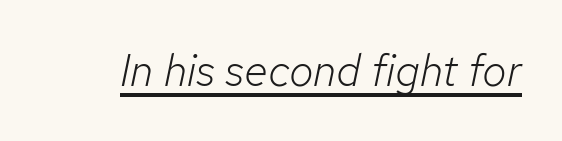
Q: Is the text bold? A: No.
Q: Is the text italic (slanted)? A: Yes, it leans right by about 12 degrees.
Q: Is the text underlined? A: Yes.
Q: Is the spacing between letters normal or unusually wide? A: Normal.
Q: Width (condensed, normal, or wide)? A: Normal.
Q: Stroke contrast? A: Low.
Q: x-height? A: Medium.
Q: Monospaced? A: No.
